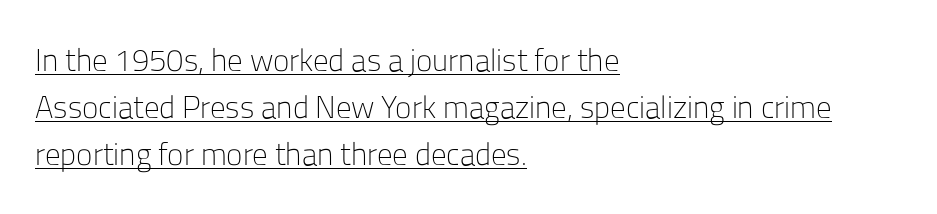
{"serif": "no", "italic": "no", "bold": "no", "weight": "light", "width": "normal", "stroke_contrast": "low", "x_height": "medium", "monospaced": "no", "underline": "yes", "align": "left", "line_spacing": "normal", "line_spacing_ratio": 1.52, "letter_spacing": "normal", "letter_spacing_em": 0.0, "glyph_px": 31}
